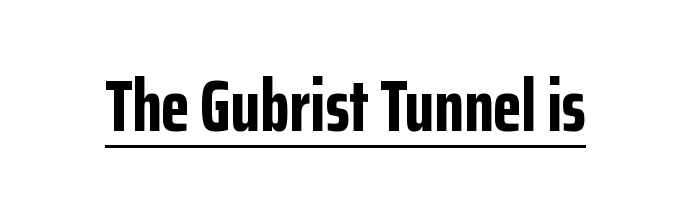
{"serif": "no", "italic": "no", "bold": "yes", "weight": "bold", "width": "condensed", "stroke_contrast": "low", "x_height": "medium", "monospaced": "no", "underline": "yes", "letter_spacing": "normal", "letter_spacing_em": 0.0, "glyph_px": 74}
